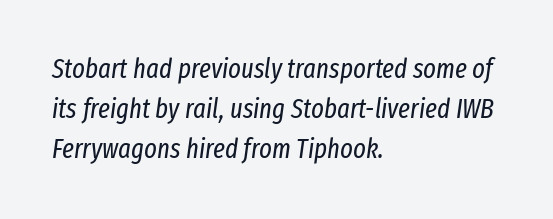
The image shows 27 px text type, italic (leaning right); set left-aligned, normal line spacing (1.49x), normal letter spacing, not underlined.
